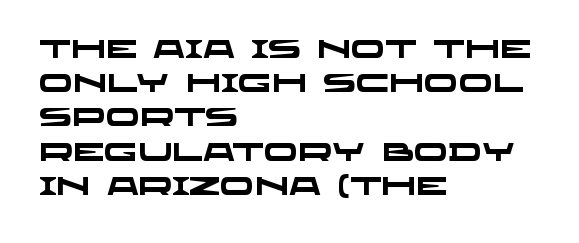
Q: Is the text bold? A: Yes.
Q: Is the text underlined? A: No.
Q: How is the paragraph aligned? A: Left-aligned.
Q: Is the spacing between letters normal or unusually wide? A: Normal.
Q: Is the spacing between lines tight, normal or loose? A: Normal.
